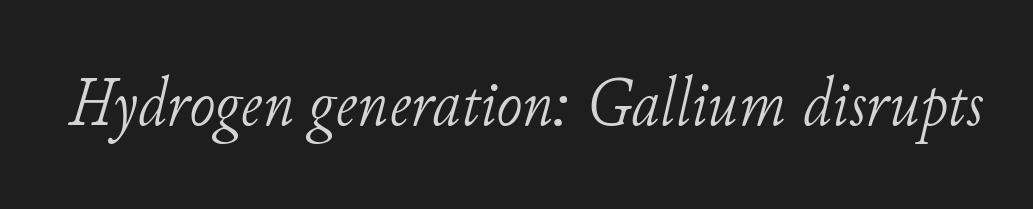
{"serif": "yes", "italic": "yes", "lean": "right", "slant_degrees": 11, "bold": "no", "weight": "light", "width": "normal", "stroke_contrast": "low", "x_height": "small", "monospaced": "no", "underline": "no", "letter_spacing": "normal", "letter_spacing_em": 0.0, "glyph_px": 70}
